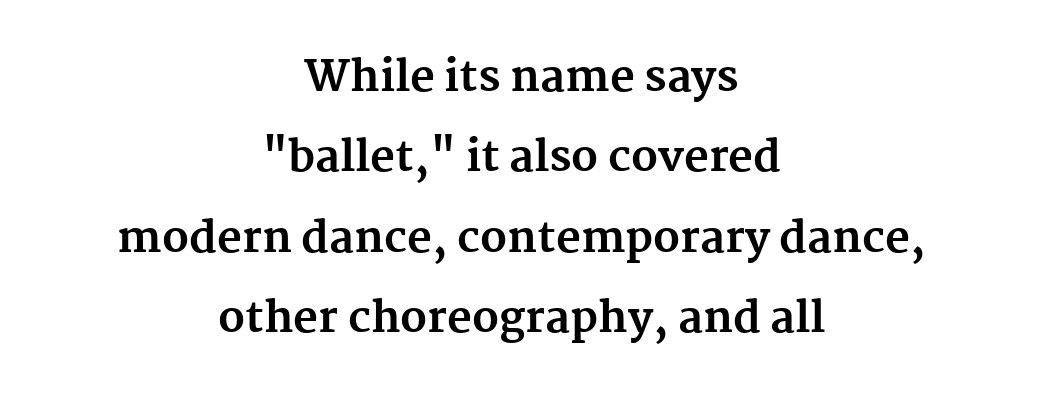
Q: Is the text bold? A: Yes.
Q: Is the text italic (slanted)? A: No, it is upright.
Q: Is the typeface a serif or a sans-serif typeface? A: Serif.
Q: Is the text underlined? A: No.
Q: How is the paragraph aligned? A: Centered.
Q: Is the spacing between letters normal or unusually wide? A: Normal.
Q: Width (condensed, normal, or wide)? A: Normal.
Q: Stroke contrast? A: Medium.
Q: x-height? A: Medium.
Q: Monospaced? A: No.
